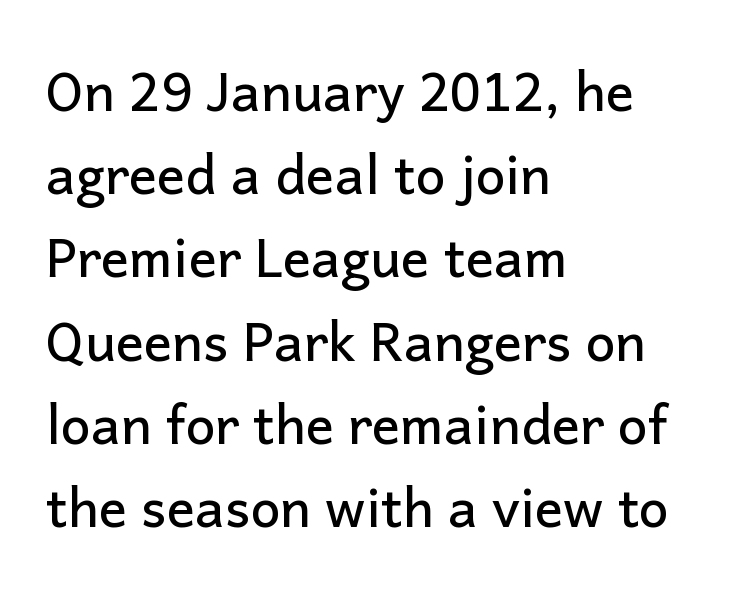
Glance below the letters and you will spot only blank space. The passage shown is typed in a proportional face where columns would drift. Characters remain perfectly vertical along every line. Is the letter spacing exaggerated? No — it looks like the ordinary default.
